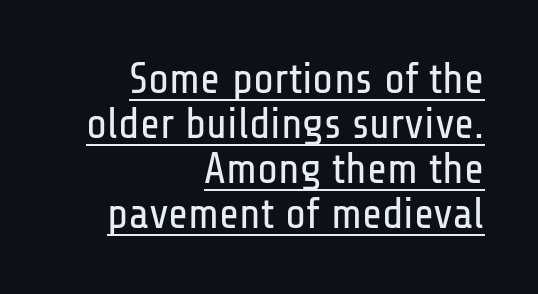
Line endings align vertically; line beginnings do not. The words here are underlined. Do the letters lean? They stand straight. A typesetter would label this face a sans. No extra ink here — the face is not bold. This sample trades vertical openness for compactness between lines.
